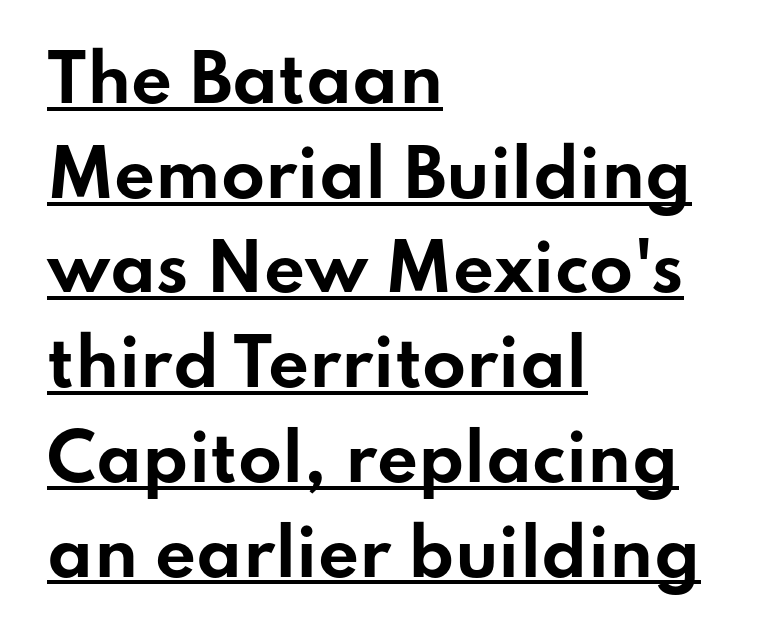
The image shows 64 px bold, wide sans-serif type, upright; set left-aligned, normal line spacing (1.48x), normal letter spacing, underlined; low stroke contrast and a small x-height.
